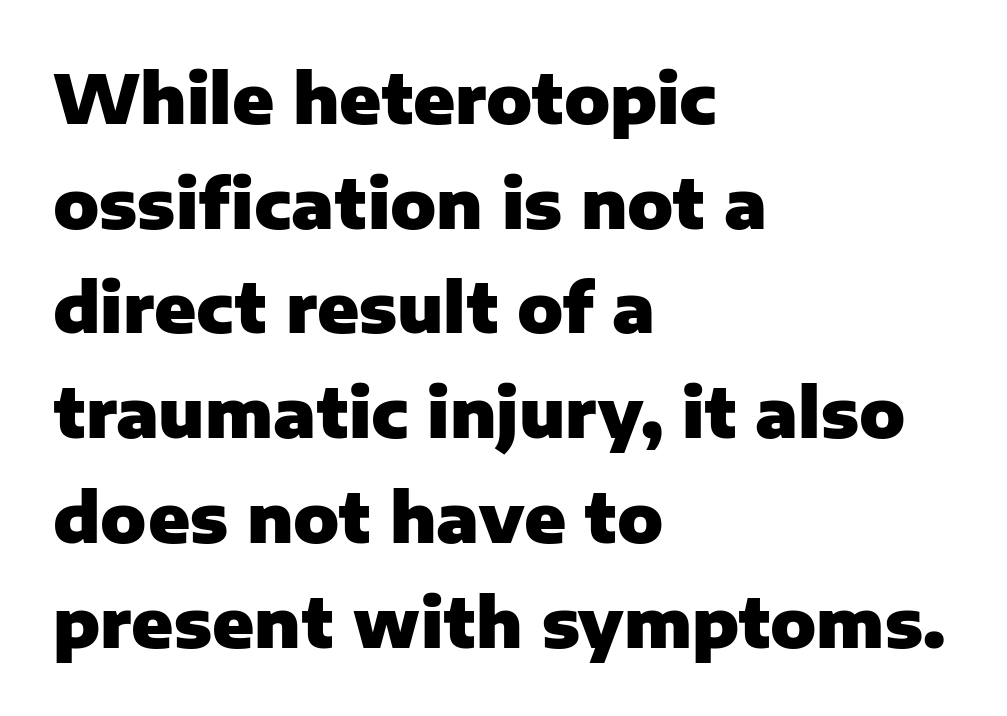
{"serif": "no", "italic": "no", "bold": "yes", "weight": "heavy", "width": "normal", "stroke_contrast": "low", "x_height": "medium", "monospaced": "no", "underline": "no", "align": "left", "line_spacing": "normal", "line_spacing_ratio": 1.54, "letter_spacing": "normal", "letter_spacing_em": 0.0, "glyph_px": 68}
